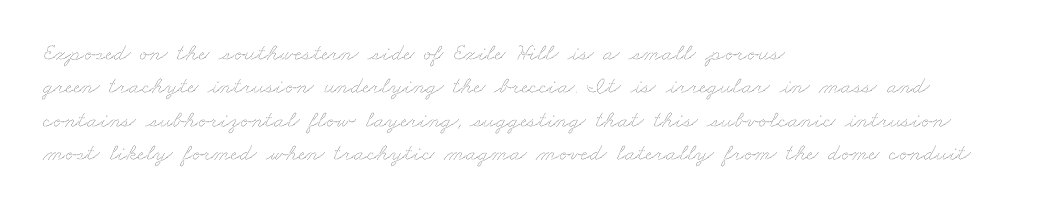
Q: Is the text bold? A: No.
Q: Is the text underlined? A: No.
Q: How is the paragraph aligned? A: Left-aligned.
Q: Is the spacing between letters normal or unusually wide? A: Normal.
Q: Is the spacing between lines tight, normal or loose? A: Normal.
